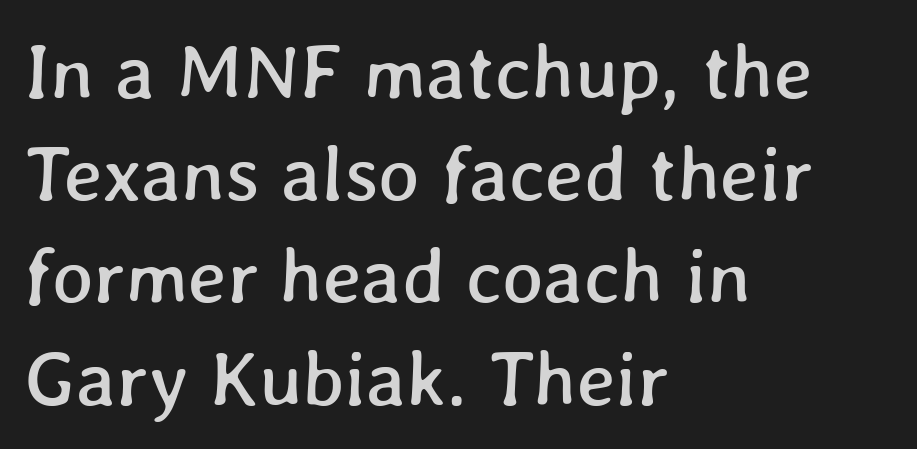
{"width": "normal", "stroke_contrast": "low", "x_height": "medium", "monospaced": "no", "underline": "no", "align": "left", "line_spacing": "normal", "line_spacing_ratio": 1.31, "letter_spacing": "normal", "letter_spacing_em": 0.0, "glyph_px": 78}
